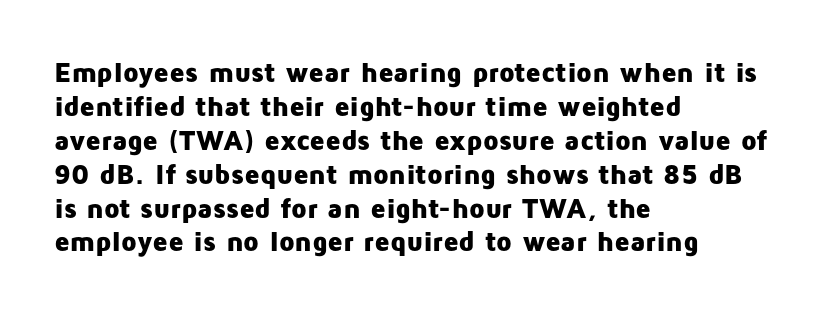
Q: Is the text bold? A: Yes.
Q: Is the text italic (slanted)? A: No, it is upright.
Q: Is the typeface a serif or a sans-serif typeface? A: Sans-serif.
Q: Is the text underlined? A: No.
Q: How is the paragraph aligned? A: Left-aligned.
Q: Is the spacing between letters normal or unusually wide? A: Normal.
Q: Width (condensed, normal, or wide)? A: Normal.
Q: Stroke contrast? A: Low.
Q: x-height? A: Medium.
Q: Monospaced? A: No.
